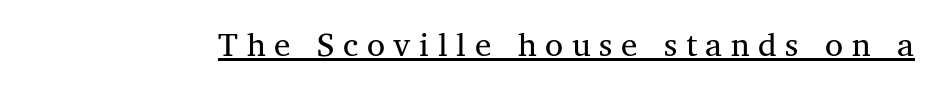
The letters carry serifs — small finishing strokes at the ends of their stems. These lines are rendered in a variable-pitch font. You can tell it's not italic because the verticals are truly vertical. Glance below the letters and you will spot a drawn line.
